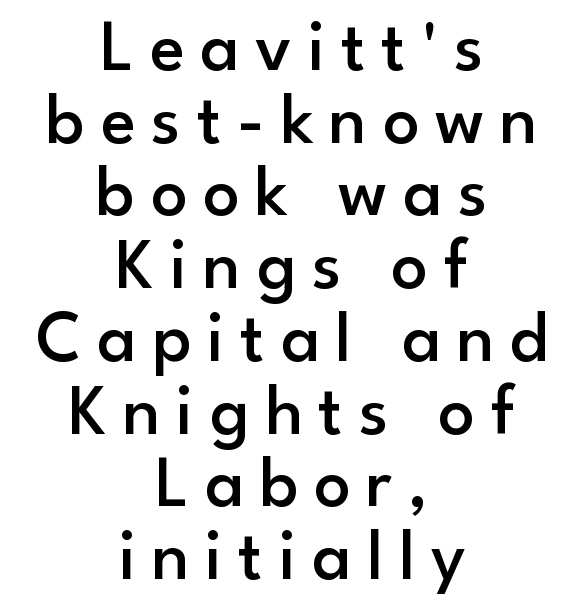
Q: Is the text bold? A: Semi-bold.
Q: Is the text italic (slanted)? A: No, it is upright.
Q: Is the typeface a serif or a sans-serif typeface? A: Sans-serif.
Q: Is the text underlined? A: No.
Q: How is the paragraph aligned? A: Centered.
Q: Is the spacing between letters normal or unusually wide? A: Unusually wide.
Q: Is the spacing between lines tight, normal or loose? A: Tight.
Q: Width (condensed, normal, or wide)? A: Normal.
Q: Stroke contrast? A: Low.
Q: x-height? A: Small.
Q: Monospaced? A: No.
